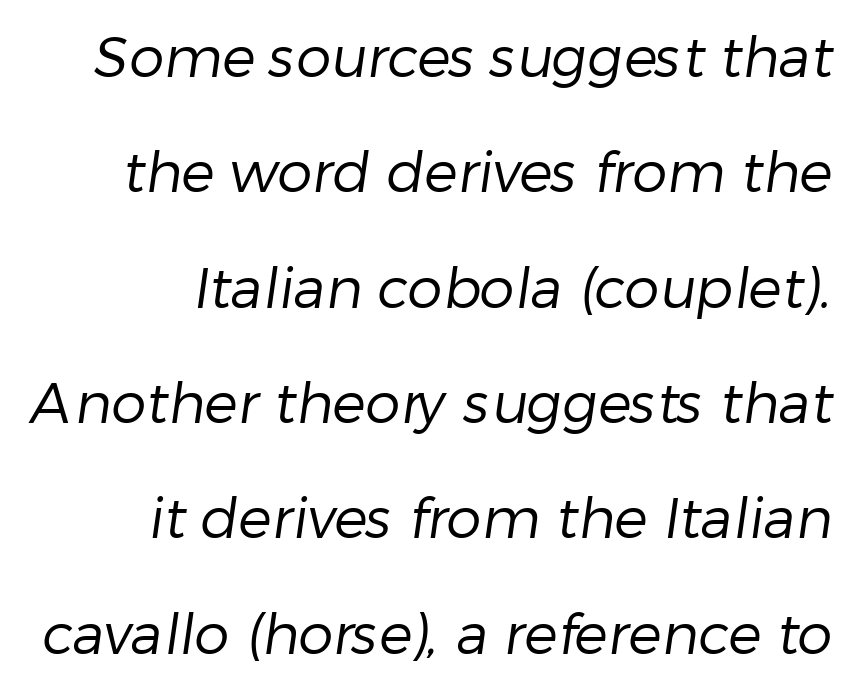
{"serif": "no", "bold": "no", "weight": "regular", "width": "normal", "stroke_contrast": "low", "x_height": "medium", "monospaced": "no", "underline": "no", "line_spacing": "loose", "line_spacing_ratio": 2.06, "letter_spacing": "normal", "letter_spacing_em": 0.0, "glyph_px": 56}
